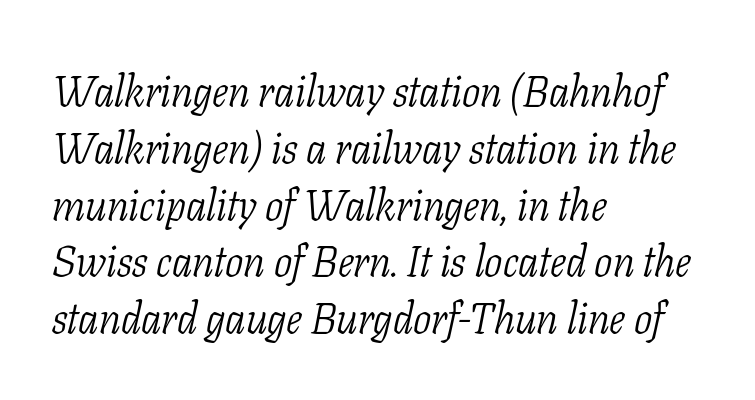
{"serif": "yes", "italic": "yes", "lean": "right", "slant_degrees": 11, "bold": "no", "weight": "light", "width": "condensed", "stroke_contrast": "low", "x_height": "medium", "monospaced": "no", "underline": "no", "align": "left", "line_spacing": "normal", "line_spacing_ratio": 1.32, "letter_spacing": "normal", "letter_spacing_em": 0.0, "glyph_px": 43}
